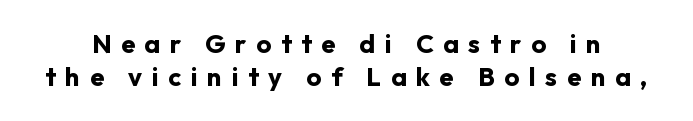
Q: Is the text bold? A: Yes.
Q: Is the text italic (slanted)? A: No, it is upright.
Q: Is the text underlined? A: No.
Q: Is the spacing between letters normal or unusually wide? A: Unusually wide.
Q: Is the spacing between lines tight, normal or loose? A: Normal.
